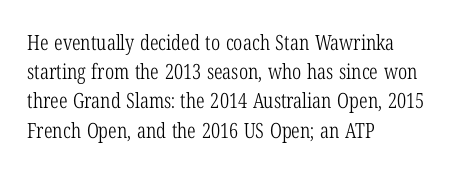
The image shows 21 px text type, upright; set left-aligned, normal line spacing (1.39x), normal letter spacing, not underlined.
